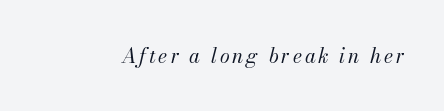
The image shows 20 px text type, italic (leaning right); set not underlined.
